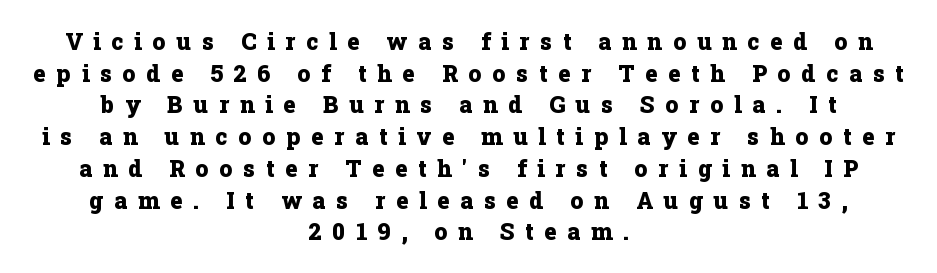
{"italic": "no", "bold": "yes", "underline": "no", "align": "center", "line_spacing": "normal", "line_spacing_ratio": 1.38, "letter_spacing": "wide", "letter_spacing_em": 0.47, "glyph_px": 23}
